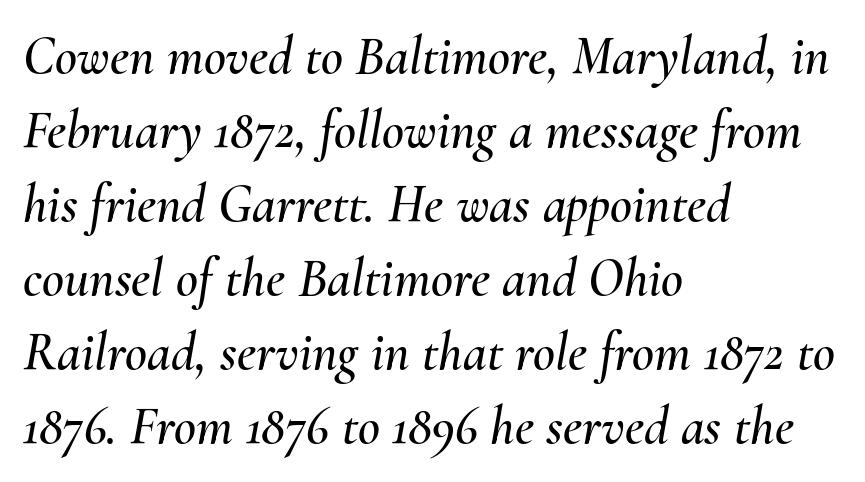
What's the leading like? Ordinary, nothing unusual. Descender tails drop into unmarked territory. Compared with a centered layout, this one pins lines to the left instead. Is this a fixed-width face? No — the glyphs have proportional, varying widths. Tall strokes in this sample are angled rather than plumb. Honestly, the letter spacing is just normal — you wouldn't notice it.
